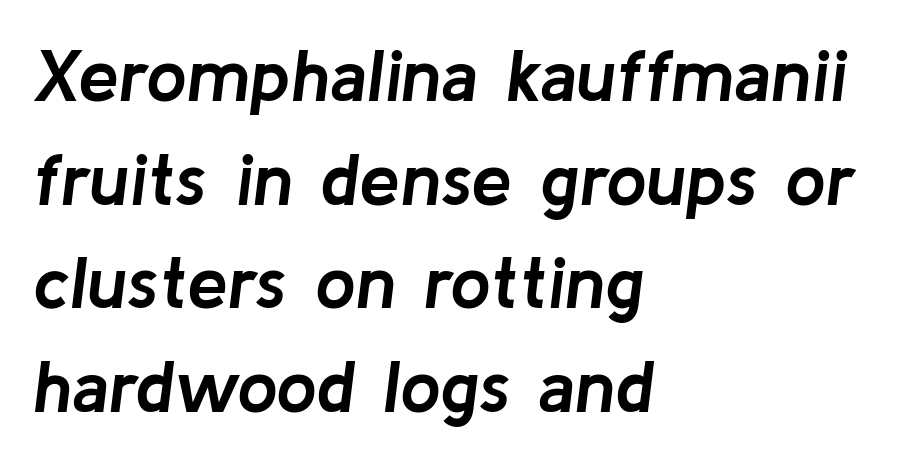
The image shows 73 px semibold type, italic (leaning right); set left-aligned, normal line spacing (1.42x), normal letter spacing, not underlined; low stroke contrast and a medium x-height.
